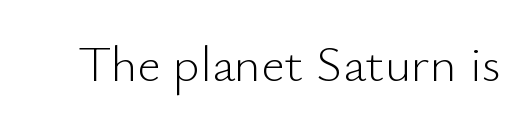
{"serif": "no", "italic": "no", "bold": "no", "weight": "light", "width": "normal", "stroke_contrast": "low", "x_height": "small", "monospaced": "no", "underline": "no", "letter_spacing": "normal", "letter_spacing_em": 0.0, "glyph_px": 51}
